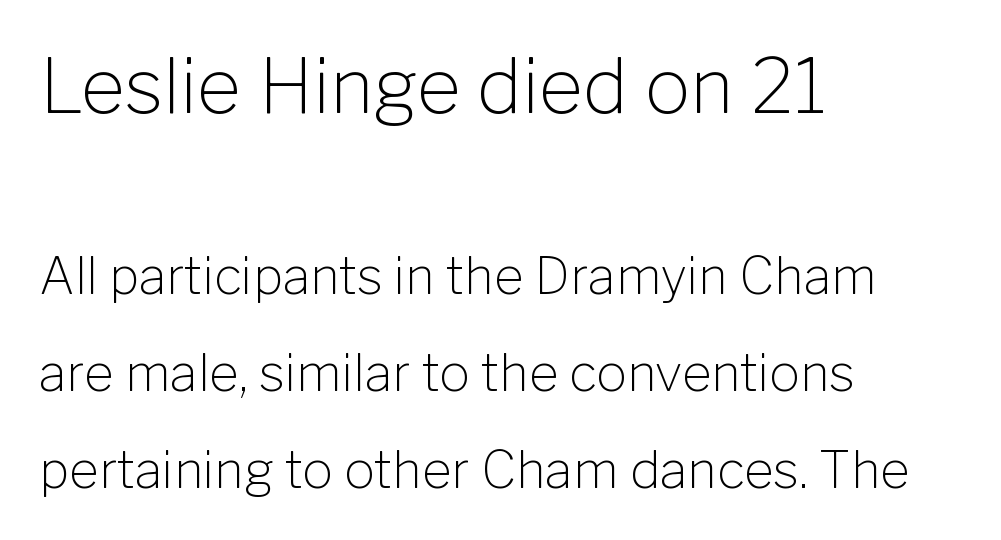
{"serif": "no", "italic": "no", "bold": "no", "weight": "light", "width": "normal", "stroke_contrast": "low", "x_height": "medium", "monospaced": "no", "underline": "no", "align": "left", "line_spacing": "loose", "line_spacing_ratio": 1.9, "letter_spacing": "normal", "letter_spacing_em": 0.0, "larger_block": "first", "size_ratio": 1.49, "glyph_px": 76}
